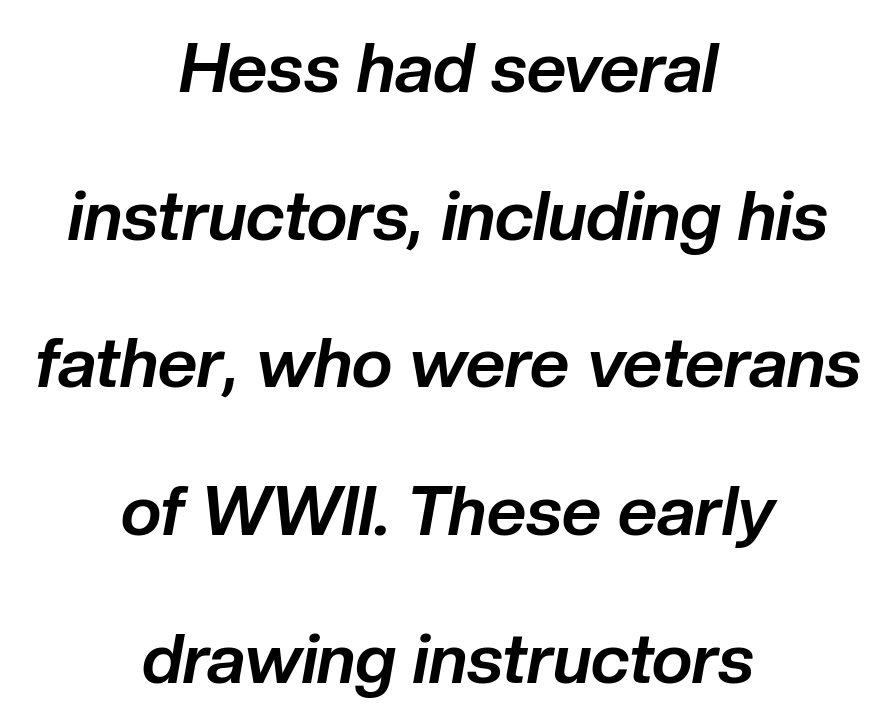
Q: Is the text bold? A: Yes.
Q: Is the text italic (slanted)? A: Yes, it leans right by about 10 degrees.
Q: Is the text underlined? A: No.
Q: How is the paragraph aligned? A: Centered.
Q: Is the spacing between letters normal or unusually wide? A: Normal.
Q: Is the spacing between lines tight, normal or loose? A: Loose.
Q: Width (condensed, normal, or wide)? A: Normal.
Q: Stroke contrast? A: Low.
Q: x-height? A: Medium.
Q: Monospaced? A: No.
